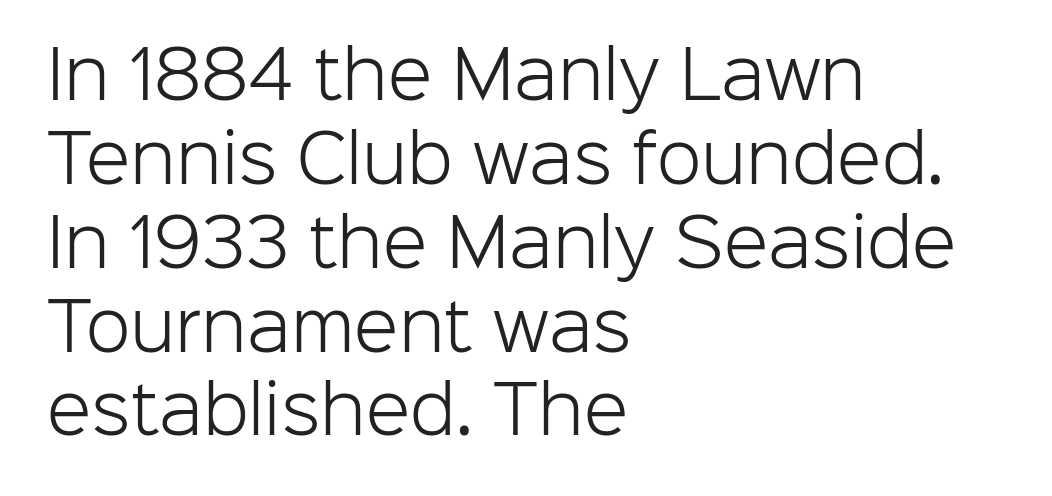
Q: Is the text bold? A: No.
Q: Is the text italic (slanted)? A: No, it is upright.
Q: Is the typeface a serif or a sans-serif typeface? A: Sans-serif.
Q: Is the text underlined? A: No.
Q: How is the paragraph aligned? A: Left-aligned.
Q: Is the spacing between letters normal or unusually wide? A: Normal.
Q: Is the spacing between lines tight, normal or loose? A: Normal.
Q: Width (condensed, normal, or wide)? A: Normal.
Q: Stroke contrast? A: Low.
Q: x-height? A: Medium.
Q: Monospaced? A: No.
